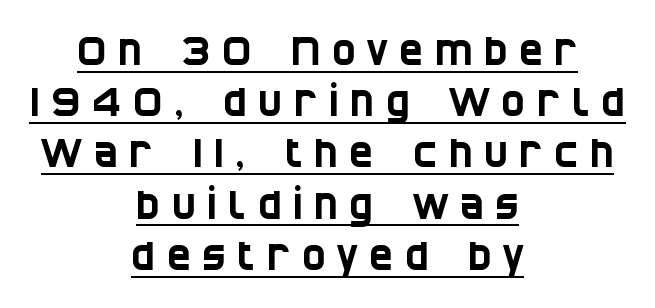
{"serif": "no", "width": "condensed", "stroke_contrast": "low", "x_height": "large", "monospaced": "no", "underline": "yes", "align": "center", "line_spacing": "normal", "line_spacing_ratio": 1.28, "letter_spacing": "wide", "letter_spacing_em": 0.29, "glyph_px": 40}
